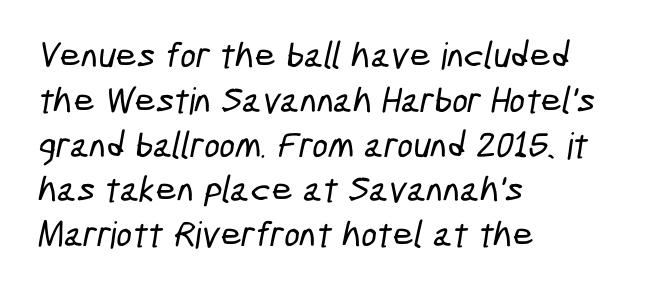
Nobody drew a line under any word here. Does extra space separate the letters? No, they use regular spacing. The face used here is proportionally spaced, like ordinary book or web type. Serifs: no, the terminals of the letterforms are clean. Visually the block forms a straight wall on the left and a jagged coastline on the right.
